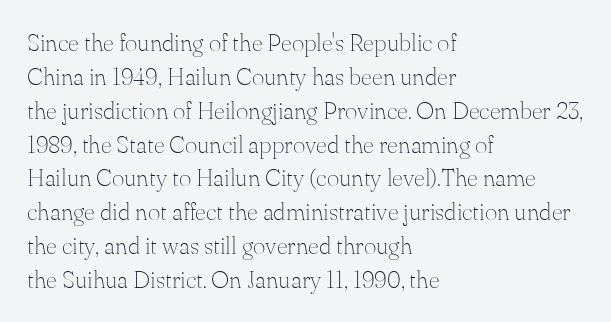
{"italic": "no", "bold": "no", "underline": "no", "align": "left", "line_spacing": "normal", "line_spacing_ratio": 1.41, "letter_spacing": "normal", "letter_spacing_em": 0.0, "glyph_px": 24}
